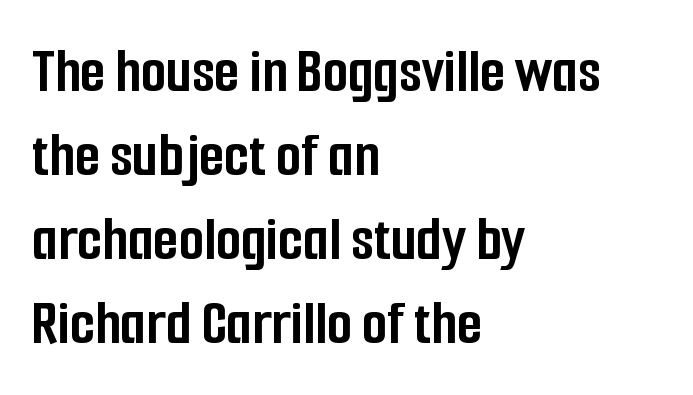
The image shows 65 px semibold, condensed sans-serif type, upright; set left-aligned, normal line spacing (1.29x), normal letter spacing, not underlined; low stroke contrast and a medium x-height.
